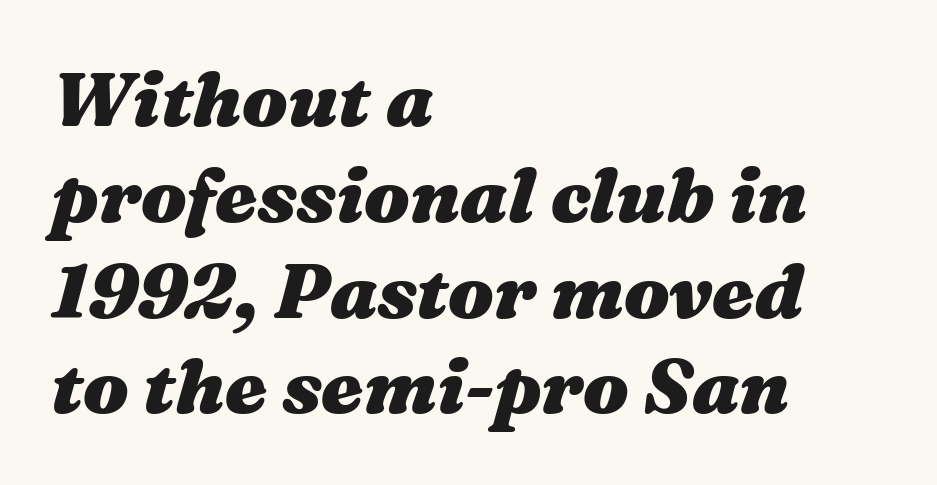
{"italic": "yes", "lean": "right", "slant_degrees": 16, "bold": "yes", "weight": "heavy", "width": "wide", "stroke_contrast": "medium", "x_height": "medium", "monospaced": "no", "underline": "no", "align": "left", "line_spacing": "normal", "line_spacing_ratio": 1.26, "letter_spacing": "normal", "letter_spacing_em": 0.0, "glyph_px": 76}
